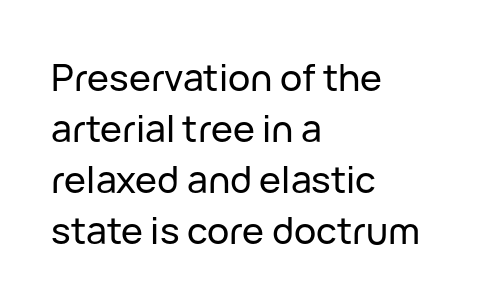
Q: Is the text italic (slanted)? A: No, it is upright.
Q: Is the typeface a serif or a sans-serif typeface? A: Sans-serif.
Q: Is the text underlined? A: No.
Q: How is the paragraph aligned? A: Left-aligned.
Q: Is the spacing between letters normal or unusually wide? A: Normal.
Q: Is the spacing between lines tight, normal or loose? A: Normal.
Q: Width (condensed, normal, or wide)? A: Normal.
Q: Stroke contrast? A: Low.
Q: x-height? A: Medium.
Q: Monospaced? A: No.
